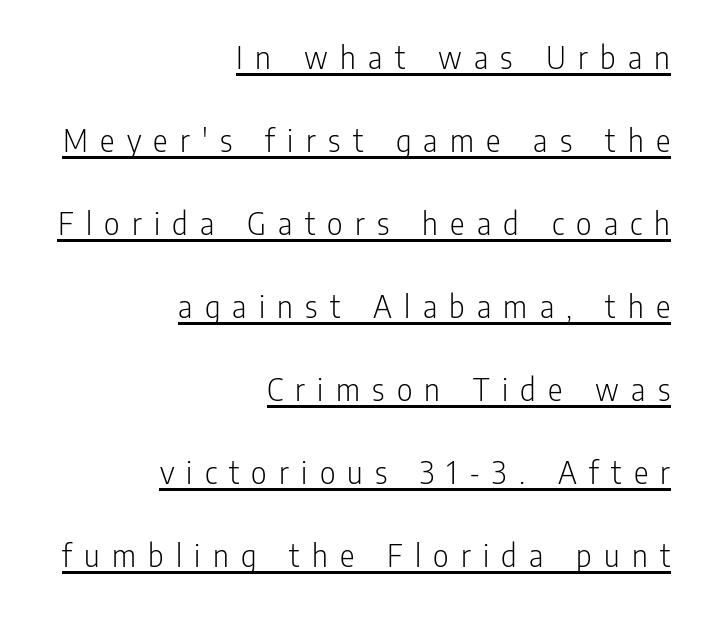
{"serif": "no", "italic": "no", "bold": "no", "weight": "light", "width": "condensed", "stroke_contrast": "low", "x_height": "medium", "monospaced": "no", "underline": "yes", "align": "right", "line_spacing": "loose", "line_spacing_ratio": 2.44, "letter_spacing": "wide", "letter_spacing_em": 0.36, "glyph_px": 34}
